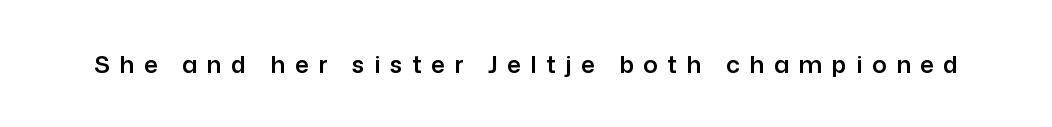
The image shows 24 px text type, upright; set unusually wide letter spacing (+0.4 em), not underlined.
